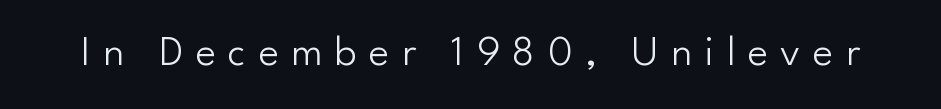
Q: Is the text bold? A: No.
Q: Is the text italic (slanted)? A: No, it is upright.
Q: Is the typeface a serif or a sans-serif typeface? A: Sans-serif.
Q: Is the text underlined? A: No.
Q: Is the spacing between letters normal or unusually wide? A: Unusually wide.
Q: Width (condensed, normal, or wide)? A: Normal.
Q: Stroke contrast? A: Low.
Q: x-height? A: Small.
Q: Monospaced? A: No.
